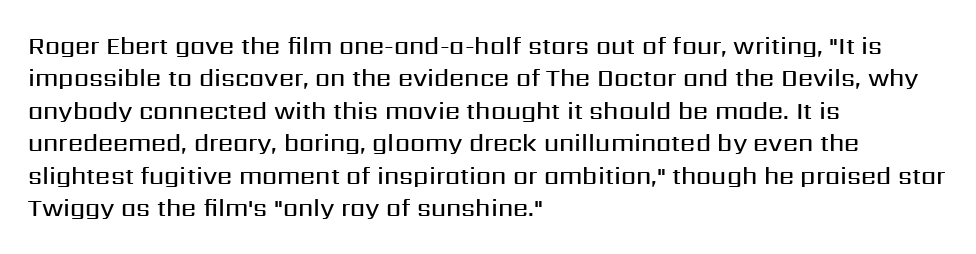
{"italic": "no", "bold": "semi", "underline": "no", "align": "left", "line_spacing": "normal", "line_spacing_ratio": 1.35, "letter_spacing": "normal", "letter_spacing_em": 0.0, "glyph_px": 24}
